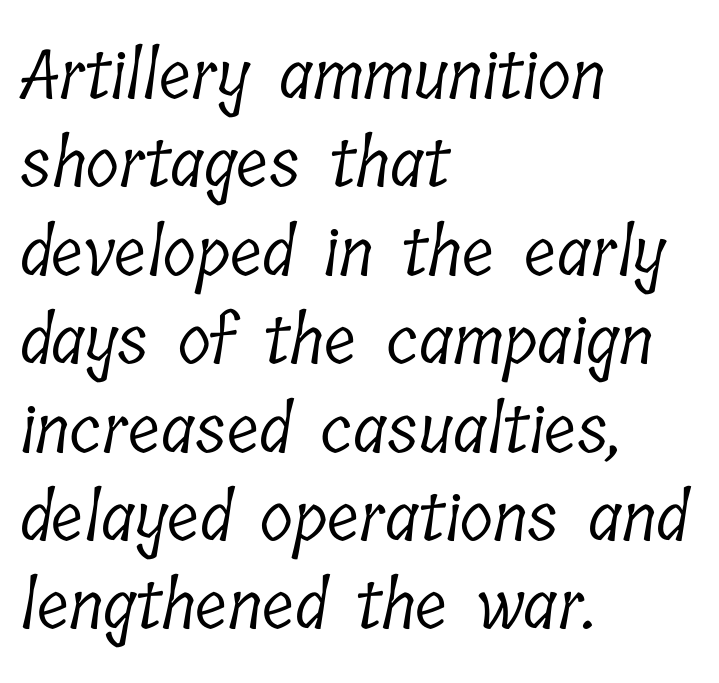
{"serif": "yes", "bold": "no", "weight": "light", "width": "condensed", "stroke_contrast": "low", "x_height": "medium", "monospaced": "no", "underline": "no", "align": "left", "line_spacing": "normal", "line_spacing_ratio": 1.3, "letter_spacing": "normal", "letter_spacing_em": 0.0, "glyph_px": 68}
